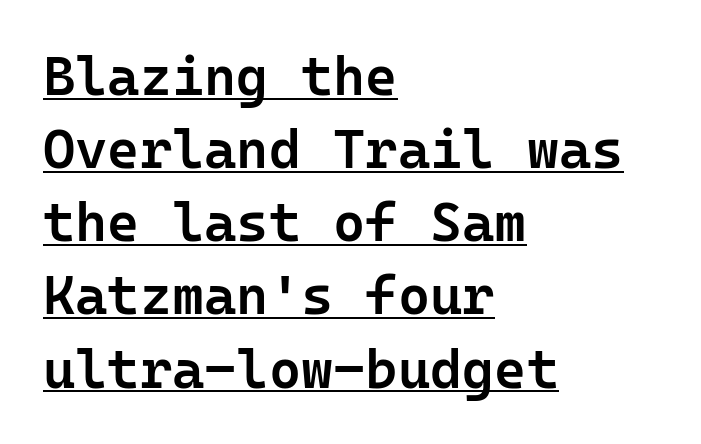
Looks like terminal output: every glyph gets an equal slot. Serifs: no, the terminals of the letterforms are clean. Set as a demibold, roughly 600 on the weight scale. Here the glyphs are tracked normally, forming tight word shapes. The rendering uses the underline text-decoration. Rendered with straight, roman letterforms.
